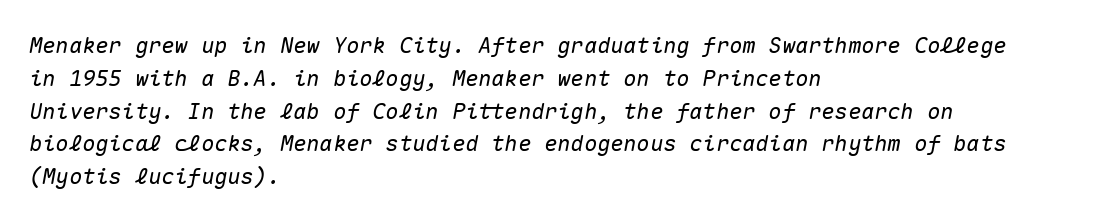
The image shows 22 px text type, italic (leaning right); set left-aligned, normal line spacing (1.49x), normal letter spacing, not underlined.
